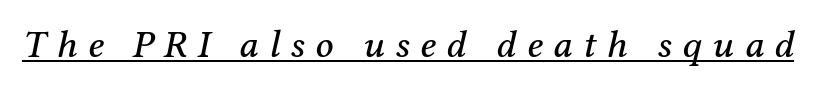
The type family on display is of the serif kind. These lines are rendered in a variable-pitch font. Would a proofreader flag this as italicized? Yes. Substantial extra tracking has been applied to these lines. Beneath each row of characters lies a ruled line.
